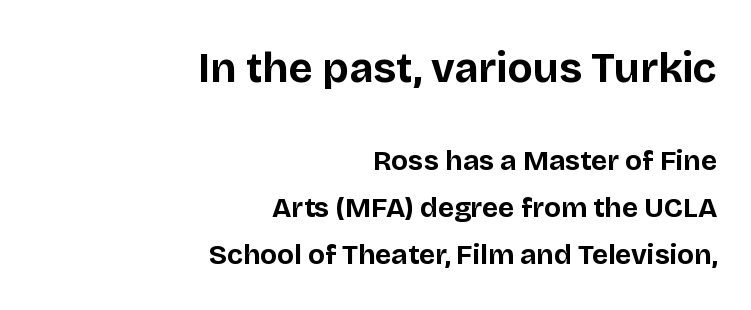
{"serif": "no", "italic": "no", "bold": "yes", "weight": "bold", "width": "normal", "stroke_contrast": "low", "x_height": "large", "monospaced": "no", "underline": "no", "align": "right", "line_spacing": "normal", "line_spacing_ratio": 1.68, "letter_spacing": "normal", "letter_spacing_em": 0.0, "larger_block": "first", "size_ratio": 1.5, "glyph_px": 42}
